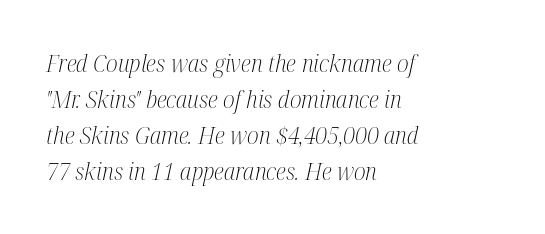
Q: Is the text bold? A: No.
Q: Is the text italic (slanted)? A: Yes, it leans right by about 12 degrees.
Q: Is the text underlined? A: No.
Q: How is the paragraph aligned? A: Left-aligned.
Q: Is the spacing between letters normal or unusually wide? A: Normal.
Q: Is the spacing between lines tight, normal or loose? A: Normal.
